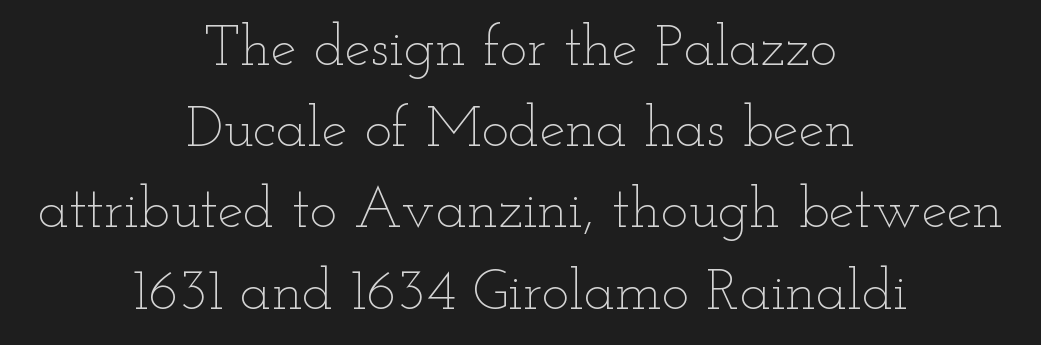
The image shows 58 px thin, wide type, upright; set centered, normal line spacing (1.4x), normal letter spacing, not underlined; low stroke contrast and a small x-height.
